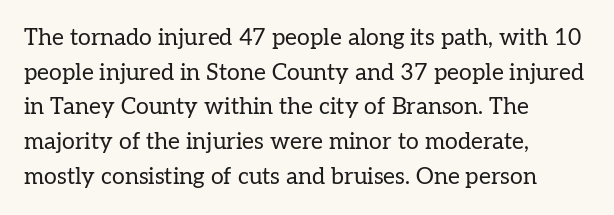
Vertical strokes here are truly vertical. Is the block centered? No — it sits flush against the left margin. Standard letterfit; no display-style spreading of the glyphs. This is not heavy type; no bold has been used.
